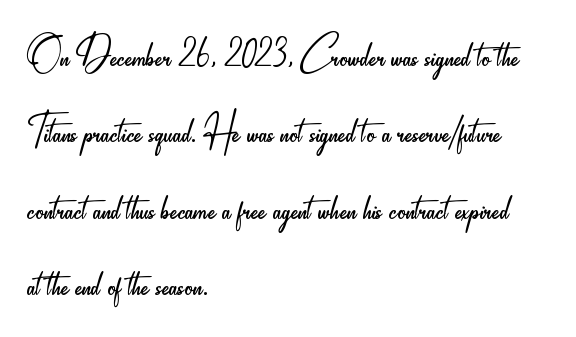
The image shows 53 px light, condensed sans-serif type; set left-aligned, normal line spacing (1.44x), normal letter spacing, not underlined; low stroke contrast and a small x-height.
